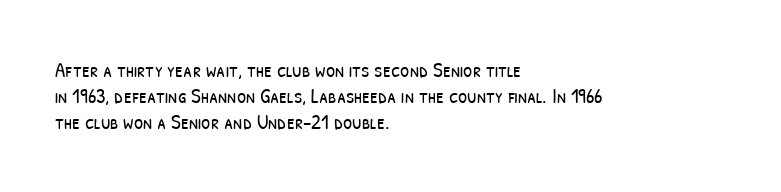
{"bold": "no", "underline": "no", "align": "left", "line_spacing_ratio": 1.24, "letter_spacing": "normal", "letter_spacing_em": 0.0, "glyph_px": 21}
